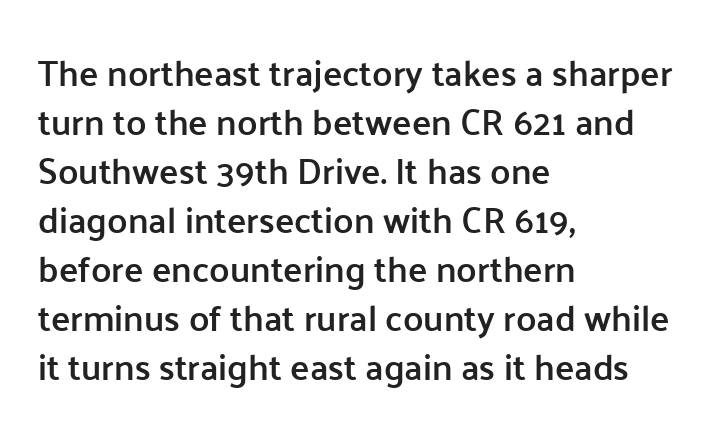
{"serif": "no", "italic": "no", "bold": "semi", "weight": "semibold", "width": "normal", "stroke_contrast": "low", "x_height": "medium", "monospaced": "no", "underline": "no", "align": "left", "line_spacing": "normal", "line_spacing_ratio": 1.36, "letter_spacing": "normal", "letter_spacing_em": 0.0, "glyph_px": 36}
